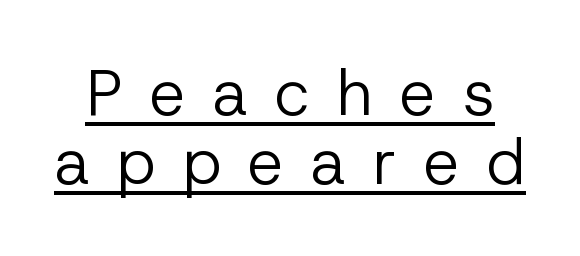
These lines were composed using upright roman letters. Descenders here cross a horizontal rule under the line. What kind of face is this? One without serifs — a sans. Line spacing here is tight. Here the designer chose a conventional face with non-uniform glyph widths.
